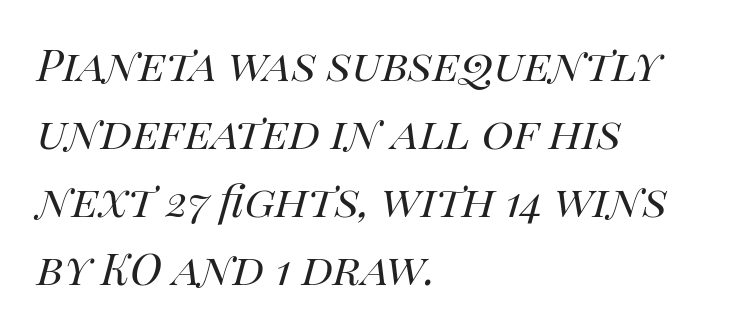
Q: Is the text bold? A: No.
Q: Is the text italic (slanted)? A: Yes, it leans right by about 14 degrees.
Q: Is the text underlined? A: No.
Q: How is the paragraph aligned? A: Left-aligned.
Q: Is the spacing between letters normal or unusually wide? A: Normal.
Q: Is the spacing between lines tight, normal or loose? A: Normal.
Q: Width (condensed, normal, or wide)? A: Normal.
Q: Stroke contrast? A: High.
Q: x-height? A: Large.
Q: Monospaced? A: No.
